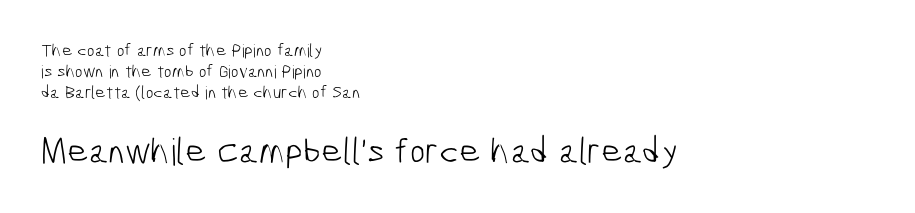
Q: Is the text bold? A: No.
Q: Is the typeface a serif or a sans-serif typeface? A: Sans-serif.
Q: Is the text underlined? A: No.
Q: How is the paragraph aligned? A: Left-aligned.
Q: Is the spacing between letters normal or unusually wide? A: Normal.
Q: Which block of text is set in a larger size, the first (top) or the second (bottom)? A: The second (bottom) one.
Q: Width (condensed, normal, or wide)? A: Condensed.
Q: Stroke contrast? A: Low.
Q: x-height? A: Medium.
Q: Monospaced? A: No.
